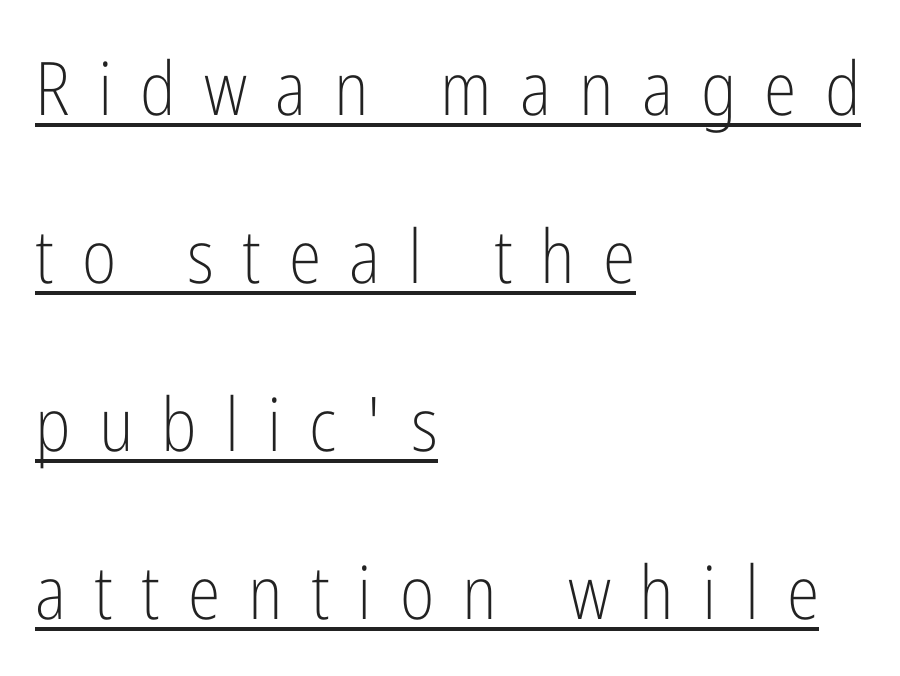
The image shows 74 px light, condensed sans-serif type, upright; set left-aligned, loose line spacing (2.27x), unusually wide letter spacing (+0.38 em), underlined; low stroke contrast and a medium x-height.
